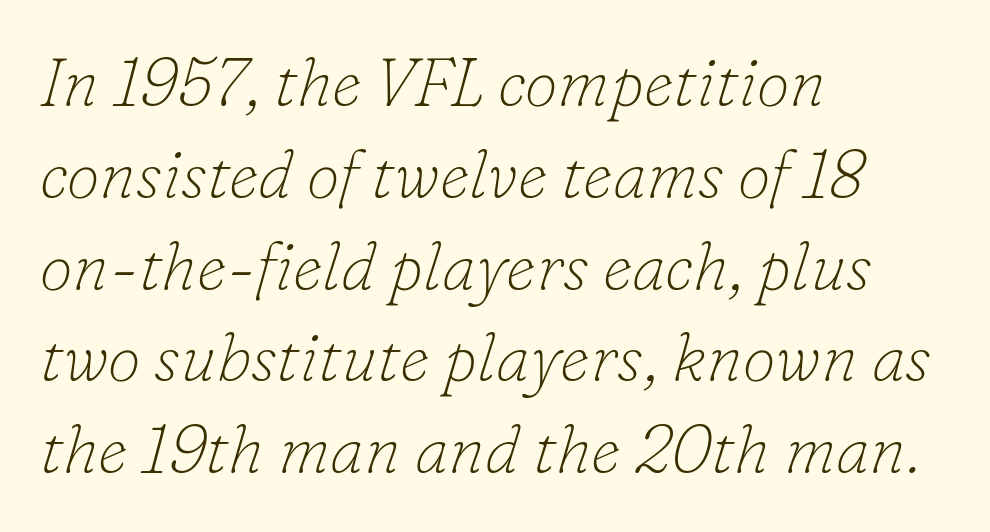
{"serif": "yes", "italic": "yes", "lean": "right", "slant_degrees": 16, "bold": "no", "weight": "thin", "width": "normal", "stroke_contrast": "low", "x_height": "small", "monospaced": "no", "underline": "no", "align": "left", "line_spacing": "normal", "line_spacing_ratio": 1.37, "letter_spacing": "normal", "letter_spacing_em": 0.0, "glyph_px": 67}
